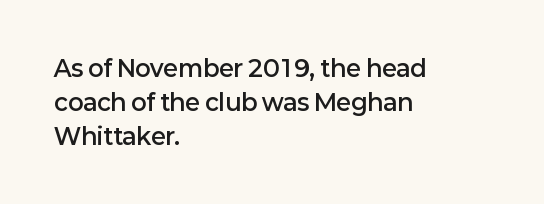
The image shows 23 px text type, upright; set left-aligned, normal line spacing (1.47x), normal letter spacing, not underlined.
